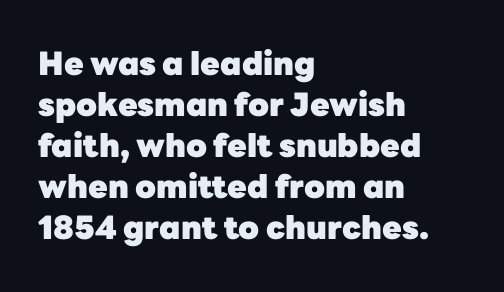
Posture: straight, roman, zero tilt. The block of text has a typical density, with ordinary space between rows. Unlike a traditional serif, this face leaves its strokes unadorned. Unmarked baselines from the first word to the last.
